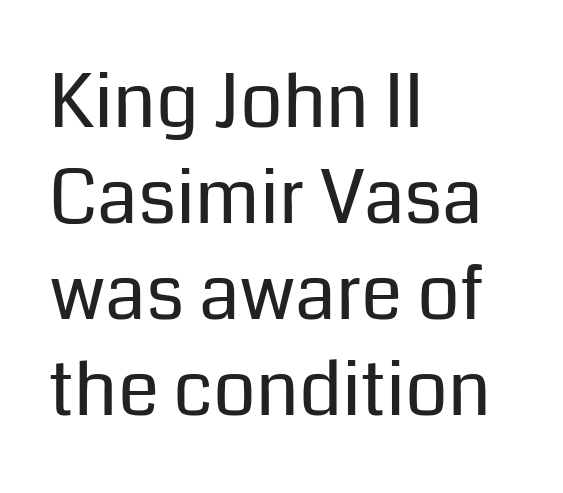
Q: Is the text bold? A: No.
Q: Is the text italic (slanted)? A: No, it is upright.
Q: Is the typeface a serif or a sans-serif typeface? A: Sans-serif.
Q: Is the text underlined? A: No.
Q: How is the paragraph aligned? A: Left-aligned.
Q: Is the spacing between letters normal or unusually wide? A: Normal.
Q: Is the spacing between lines tight, normal or loose? A: Normal.
Q: Width (condensed, normal, or wide)? A: Normal.
Q: Stroke contrast? A: Low.
Q: x-height? A: Medium.
Q: Monospaced? A: No.
